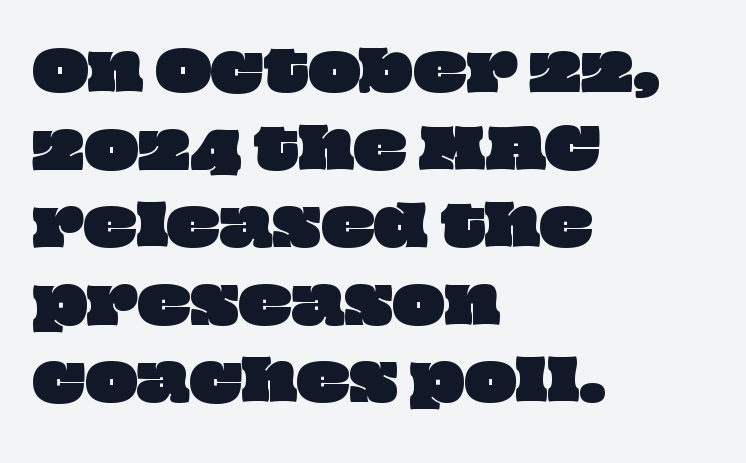
The image shows 55 px wide type; set left-aligned, normal line spacing (1.41x), normal letter spacing, not underlined; low stroke contrast and a large x-height.
